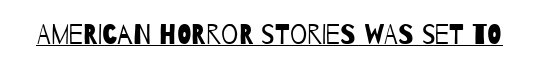
Q: Is the text bold? A: No.
Q: Is the text underlined? A: Yes.
Q: Is the spacing between letters normal or unusually wide? A: Normal.
